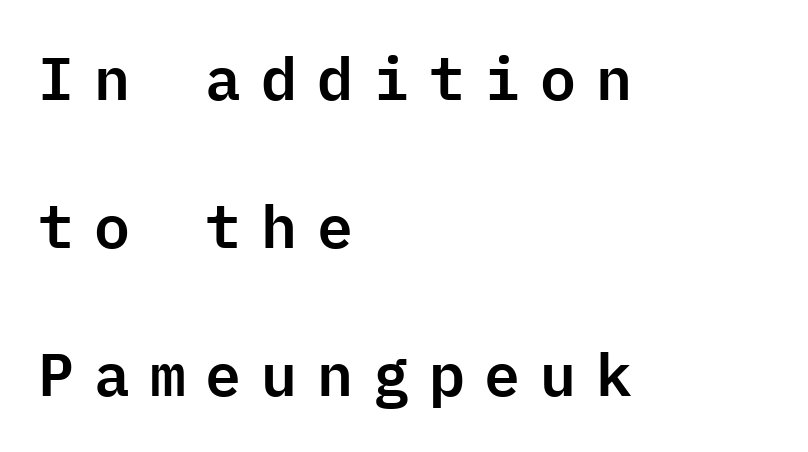
{"serif": "no", "italic": "no", "width": "normal", "stroke_contrast": "low", "x_height": "medium", "monospaced": "yes", "underline": "no", "align": "left", "line_spacing": "loose", "line_spacing_ratio": 2.47, "letter_spacing": "wide", "letter_spacing_em": 0.33, "glyph_px": 60}
